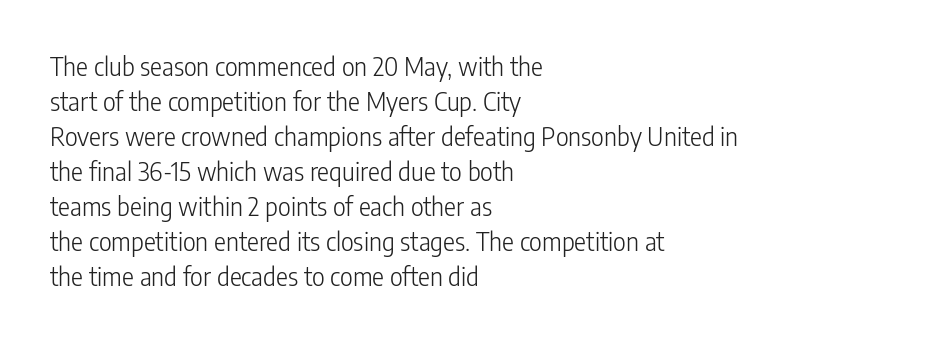
The image shows 25 px text type, upright; set left-aligned, normal line spacing (1.4x), normal letter spacing, not underlined.
